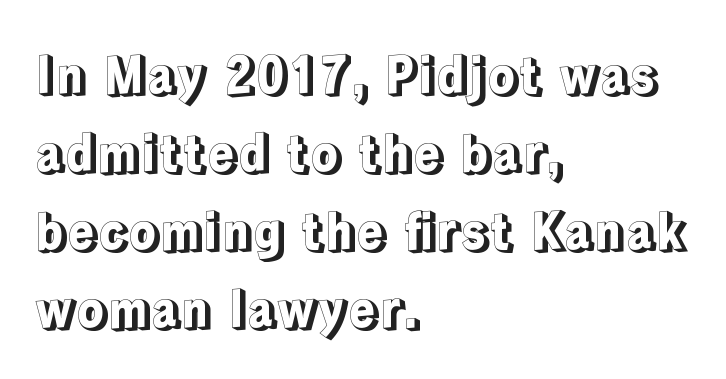
The image shows 50 px text type, upright; set left-aligned, normal line spacing (1.56x), normal letter spacing, not underlined; a medium x-height.
